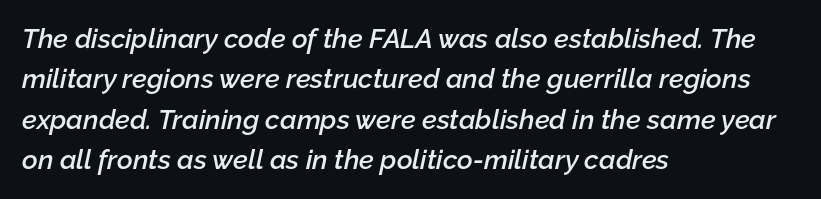
The image shows 27 px text type, italic (leaning right); set left-aligned, normal line spacing (1.5x), normal letter spacing, not underlined.
